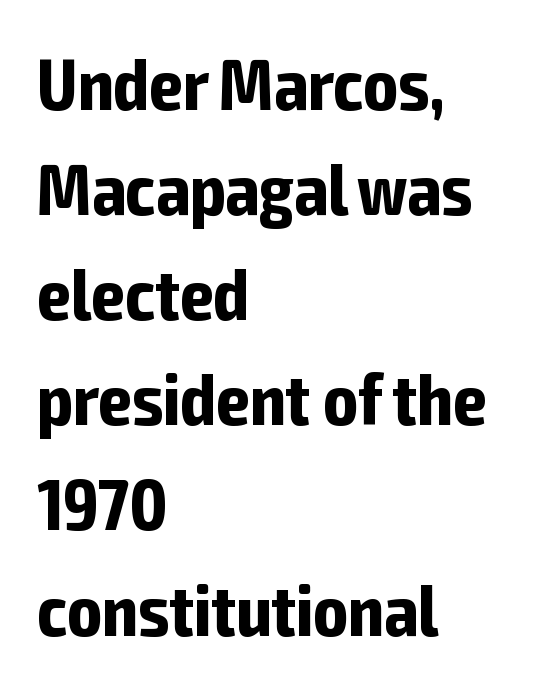
{"serif": "no", "italic": "no", "bold": "yes", "weight": "bold", "width": "condensed", "stroke_contrast": "low", "x_height": "medium", "monospaced": "no", "underline": "no", "align": "left", "line_spacing": "normal", "line_spacing_ratio": 1.46, "letter_spacing": "normal", "letter_spacing_em": 0.0, "glyph_px": 72}
